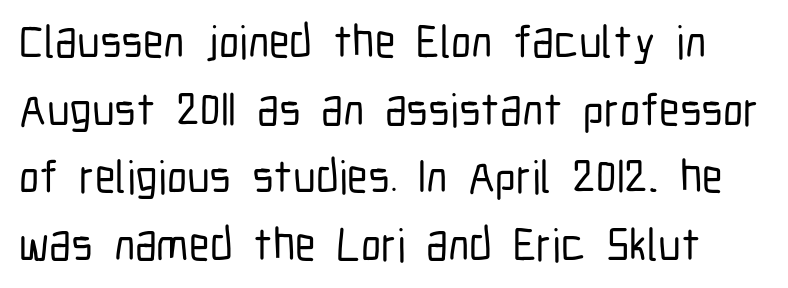
The image shows 46 px condensed sans-serif type, upright; set normal line spacing (1.47x), normal letter spacing, not underlined; low stroke contrast and a medium x-height.
